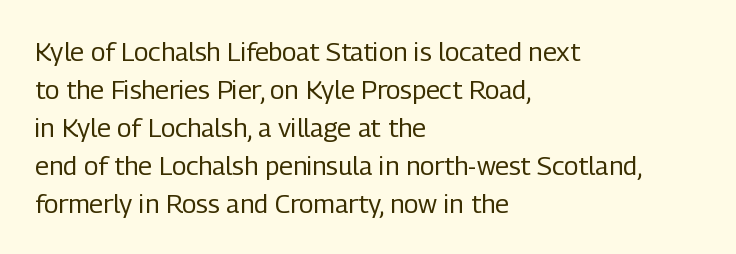
{"italic": "no", "bold": "no", "underline": "no", "align": "left", "line_spacing": "normal", "line_spacing_ratio": 1.46, "letter_spacing": "normal", "letter_spacing_em": 0.0, "glyph_px": 26}
